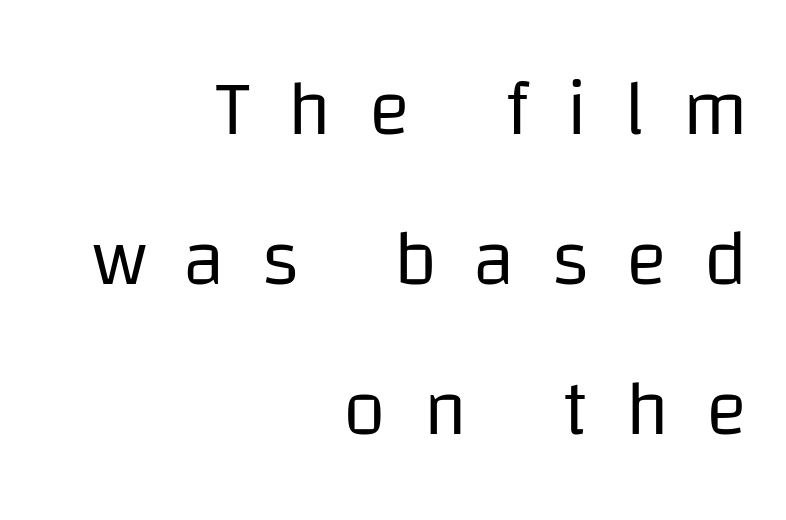
The image shows 78 px regular-weight sans-serif type, upright; set right-aligned, loose line spacing (1.92x), unusually wide letter spacing (+0.47 em), not underlined; low stroke contrast and a large x-height.
